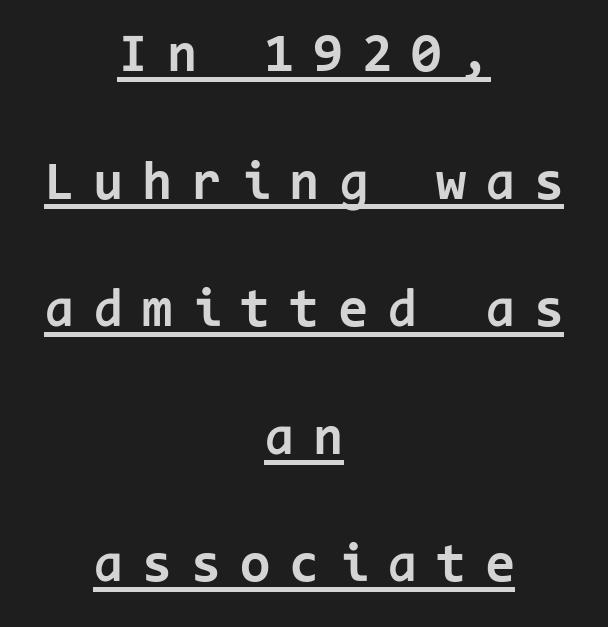
{"serif": "no", "italic": "no", "bold": "yes", "weight": "bold", "width": "normal", "stroke_contrast": "low", "x_height": "medium", "monospaced": "yes", "underline": "yes", "align": "center", "line_spacing": "loose", "line_spacing_ratio": 2.32, "letter_spacing": "wide", "letter_spacing_em": 0.34, "glyph_px": 55}
